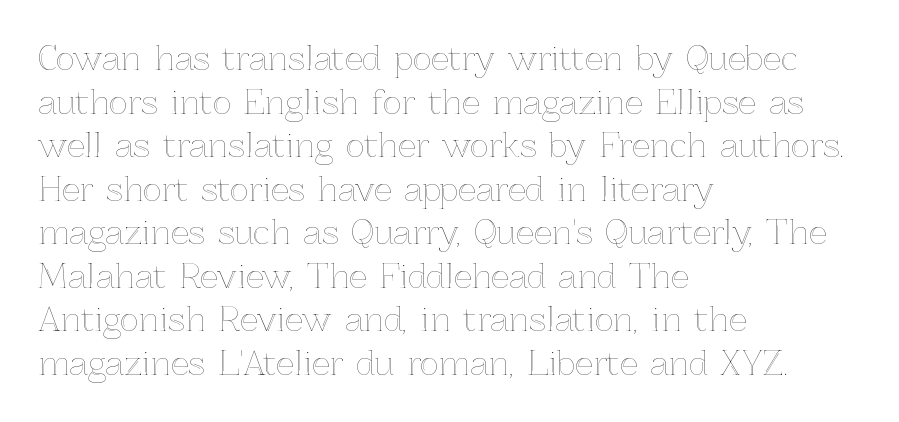
{"italic": "no", "width": "normal", "x_height": "medium", "monospaced": "no", "underline": "no", "align": "left", "line_spacing": "normal", "line_spacing_ratio": 1.36, "letter_spacing": "normal", "letter_spacing_em": 0.0, "glyph_px": 32}
